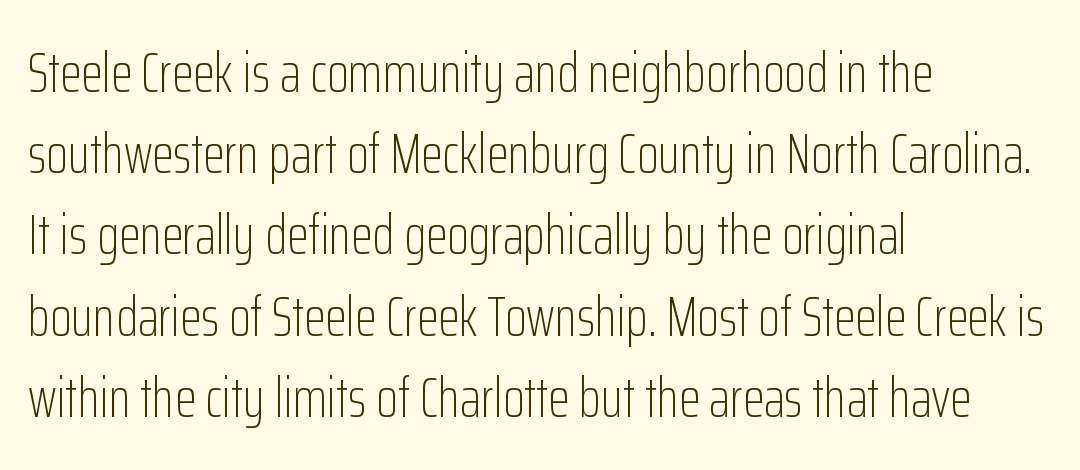
Q: Is the text bold? A: No.
Q: Is the text italic (slanted)? A: No, it is upright.
Q: Is the typeface a serif or a sans-serif typeface? A: Sans-serif.
Q: Is the text underlined? A: No.
Q: How is the paragraph aligned? A: Left-aligned.
Q: Is the spacing between letters normal or unusually wide? A: Normal.
Q: Is the spacing between lines tight, normal or loose? A: Normal.
Q: Width (condensed, normal, or wide)? A: Condensed.
Q: Stroke contrast? A: Low.
Q: x-height? A: Medium.
Q: Monospaced? A: No.
